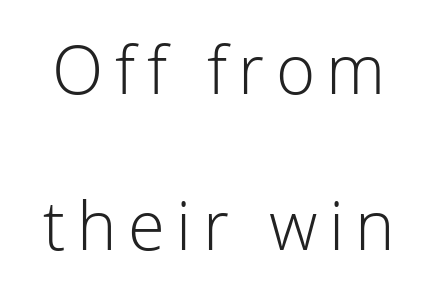
{"serif": "no", "italic": "no", "bold": "no", "weight": "light", "width": "normal", "stroke_contrast": "low", "x_height": "medium", "monospaced": "no", "underline": "no", "line_spacing": "loose", "line_spacing_ratio": 2.33, "glyph_px": 67}
